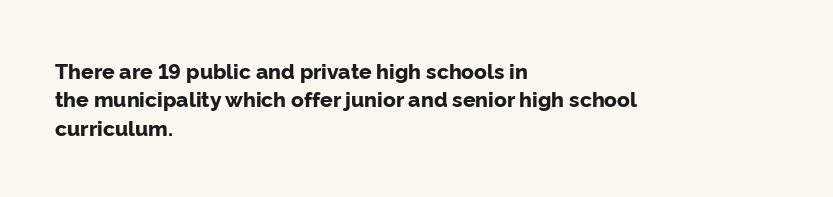
{"italic": "no", "bold": "yes", "underline": "no", "align": "left", "line_spacing": "normal", "line_spacing_ratio": 1.35, "letter_spacing": "normal", "letter_spacing_em": 0.0, "glyph_px": 21}
